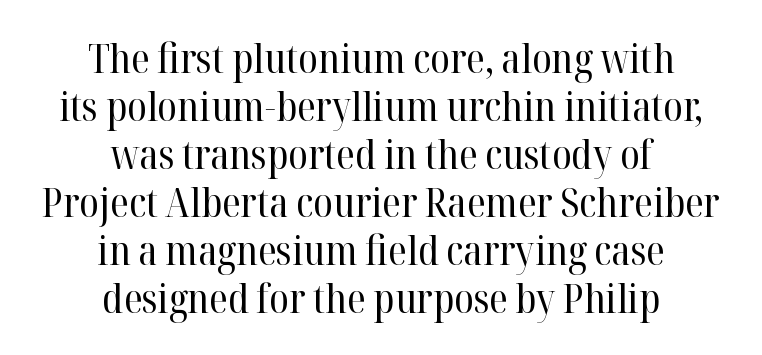
Q: Is the text bold? A: No.
Q: Is the text italic (slanted)? A: No, it is upright.
Q: Is the typeface a serif or a sans-serif typeface? A: Serif.
Q: Is the text underlined? A: No.
Q: How is the paragraph aligned? A: Centered.
Q: Is the spacing between letters normal or unusually wide? A: Normal.
Q: Width (condensed, normal, or wide)? A: Normal.
Q: Stroke contrast? A: High.
Q: x-height? A: Medium.
Q: Monospaced? A: No.
